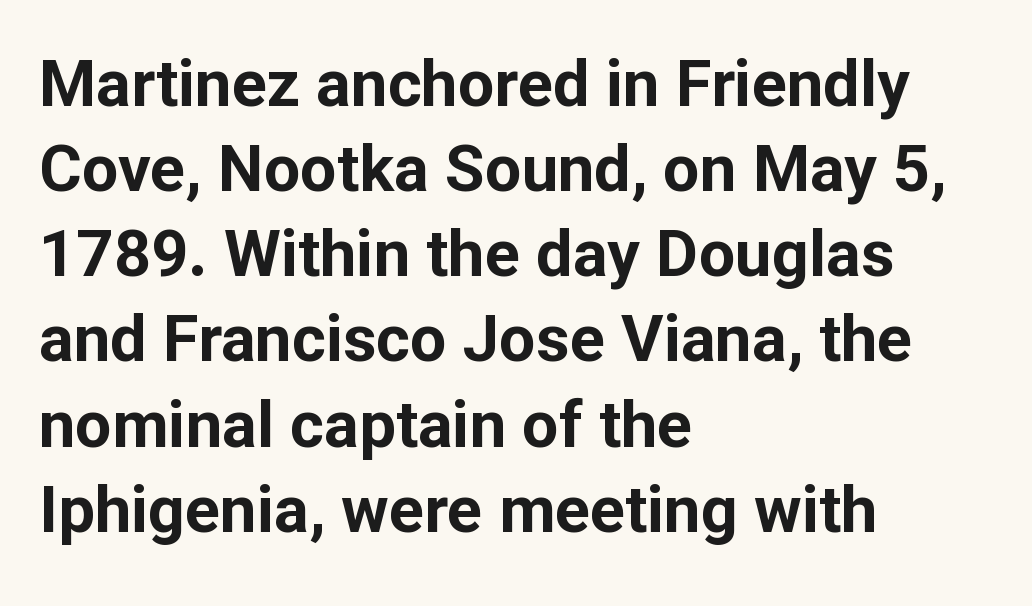
Does the weight exceed regular? Yes, all the way to bold. Does the leading feel generous? No, just average. The passage shown is typed in a proportional face where columns would drift. Quick note: underline off.
